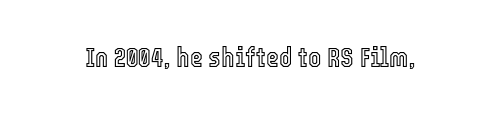
Q: Is the text italic (slanted)? A: No, it is upright.
Q: Is the text underlined? A: No.
Q: Is the spacing between letters normal or unusually wide? A: Normal.
Q: Width (condensed, normal, or wide)? A: Condensed.
Q: x-height? A: Medium.
Q: Monospaced? A: No.
